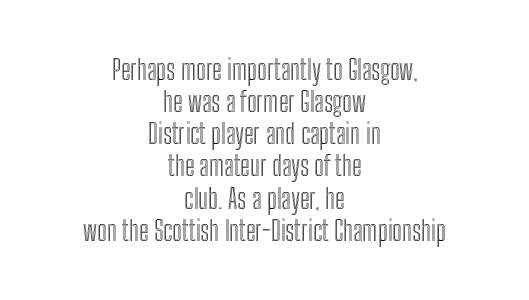
Only glyphs here, with clear space below each row. A typesetter would mark this as roman, not italic. Between one letter and the next there's only the usual sliver of space. Short and long lines alike share a common midpoint.
